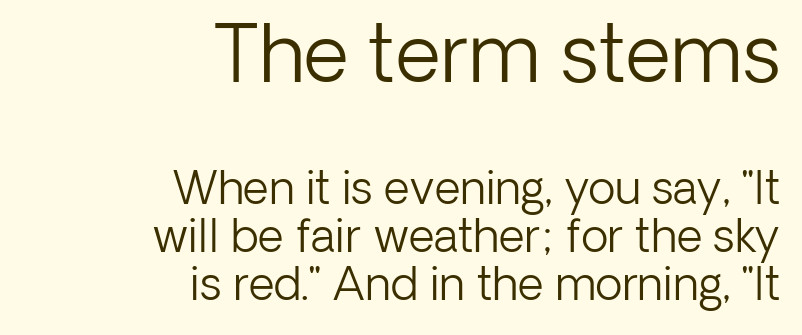
The image shows 79 px light sans-serif type, upright; set right-aligned, tight line spacing (1.07x), normal letter spacing, not underlined; the first (top) block is 1.76x larger; low stroke contrast and a medium x-height.
